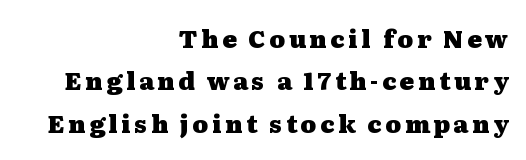
The image shows 24 px bold type, upright; set right-aligned, line spacing 1.77x, not underlined.
